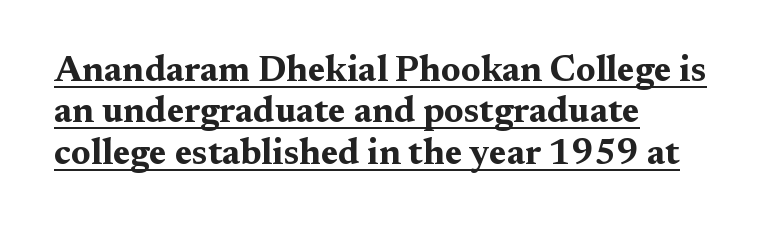
{"serif": "yes", "italic": "no", "bold": "yes", "weight": "bold", "width": "wide", "stroke_contrast": "medium", "x_height": "medium", "monospaced": "no", "underline": "yes", "align": "left", "line_spacing": "tight", "line_spacing_ratio": 1.15, "letter_spacing": "normal", "letter_spacing_em": 0.0, "glyph_px": 36}
